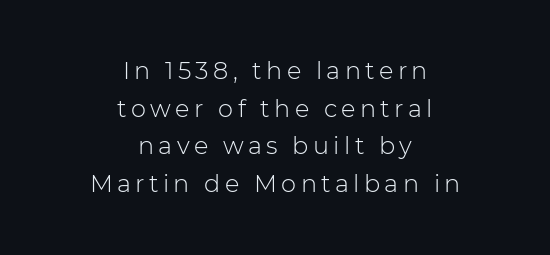
{"italic": "no", "bold": "no", "underline": "no", "align": "center", "line_spacing": "normal", "line_spacing_ratio": 1.57, "glyph_px": 24}
